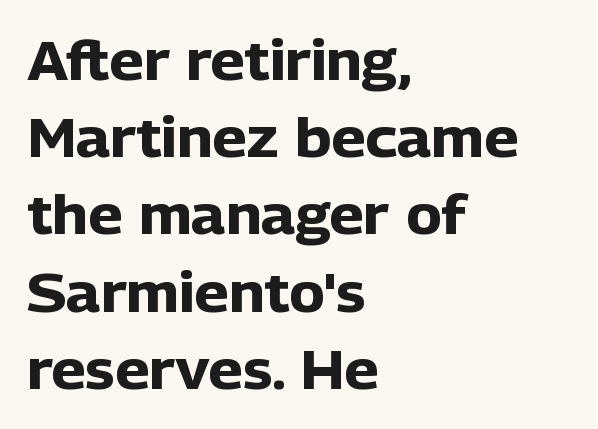
{"serif": "no", "italic": "no", "bold": "yes", "weight": "heavy", "width": "normal", "stroke_contrast": "low", "x_height": "medium", "monospaced": "no", "underline": "no", "align": "left", "line_spacing": "normal", "line_spacing_ratio": 1.43, "letter_spacing": "normal", "letter_spacing_em": 0.0, "glyph_px": 54}
